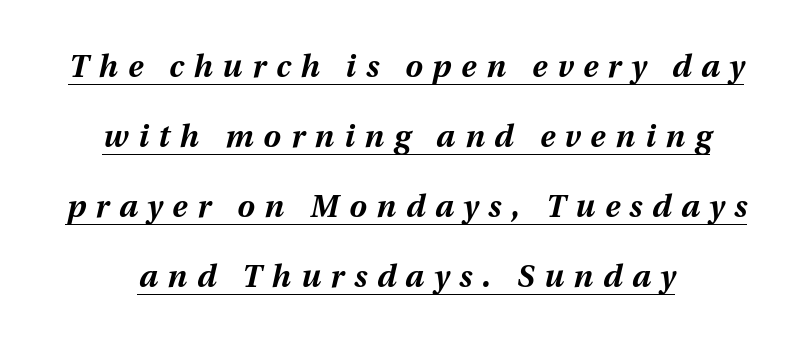
In terms of letterspacing, this is a distinctly airy, spread setting. A typesetter would call this proportional, since set widths differ per character. Quick note: italic. The font is running at its bold setting. You can see a thin bar hugging the bottom of the glyphs. Vertically, the passage feels expansive, rows floating well apart.
